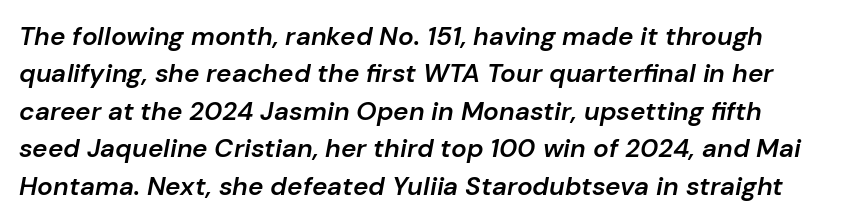
The glyphs are unaccompanied by any horizontal stroke below them. Is the letter spacing exaggerated? No — it looks like the ordinary default. A typesetter would mark this as italic. Vertical spacing — default. Typographic density is moderately raised because the face is semibold.
